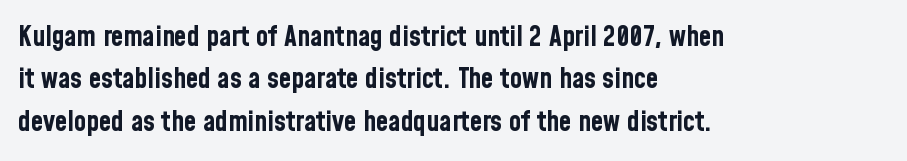
{"serif": "no", "italic": "no", "bold": "yes", "weight": "bold", "width": "condensed", "stroke_contrast": "low", "x_height": "medium", "monospaced": "no", "underline": "no", "align": "left", "line_spacing": "normal", "line_spacing_ratio": 1.51, "letter_spacing": "normal", "letter_spacing_em": 0.0, "glyph_px": 28}
